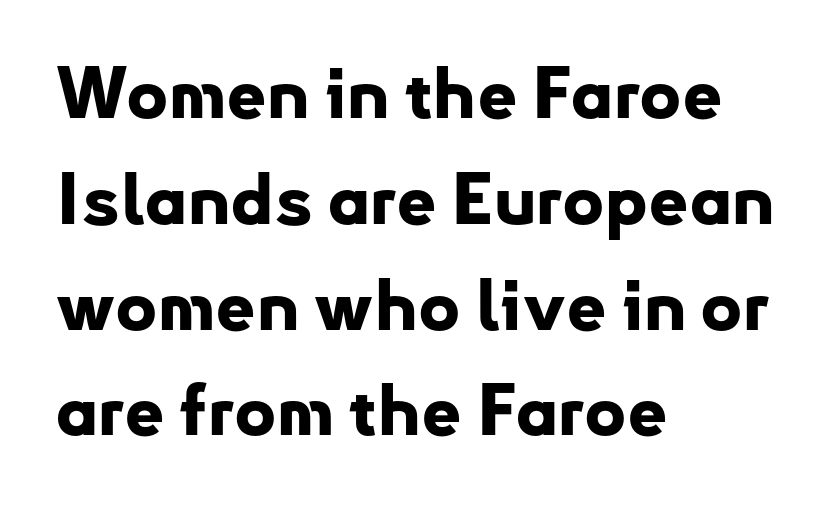
Q: Is the text bold? A: Yes.
Q: Is the text italic (slanted)? A: No, it is upright.
Q: Is the typeface a serif or a sans-serif typeface? A: Sans-serif.
Q: Is the text underlined? A: No.
Q: How is the paragraph aligned? A: Left-aligned.
Q: Is the spacing between letters normal or unusually wide? A: Normal.
Q: Is the spacing between lines tight, normal or loose? A: Normal.
Q: Width (condensed, normal, or wide)? A: Normal.
Q: Stroke contrast? A: Low.
Q: x-height? A: Small.
Q: Monospaced? A: No.
